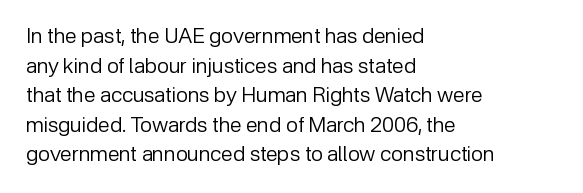
The image shows 21 px text type, upright; set left-aligned, normal line spacing (1.41x), normal letter spacing, not underlined.
